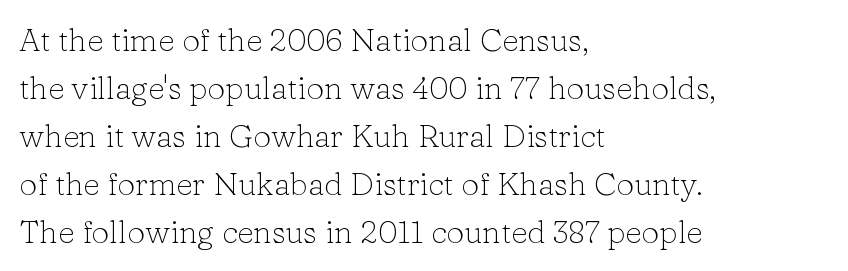
The image shows 32 px light serif type, upright; set left-aligned, normal line spacing (1.5x), normal letter spacing, not underlined; low stroke contrast and a medium x-height.
